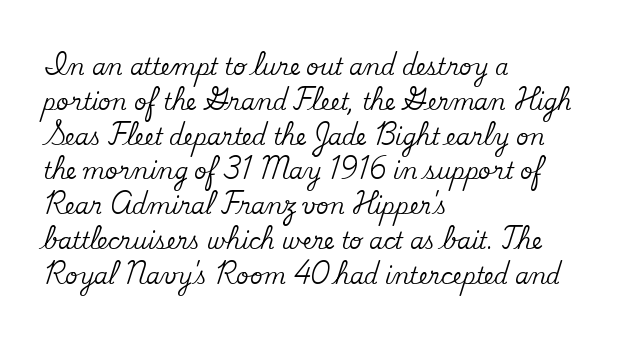
Q: Is the text italic (slanted)? A: Yes.
Q: Is the text underlined? A: No.
Q: How is the paragraph aligned? A: Left-aligned.
Q: Is the spacing between letters normal or unusually wide? A: Normal.
Q: Is the spacing between lines tight, normal or loose? A: Normal.
